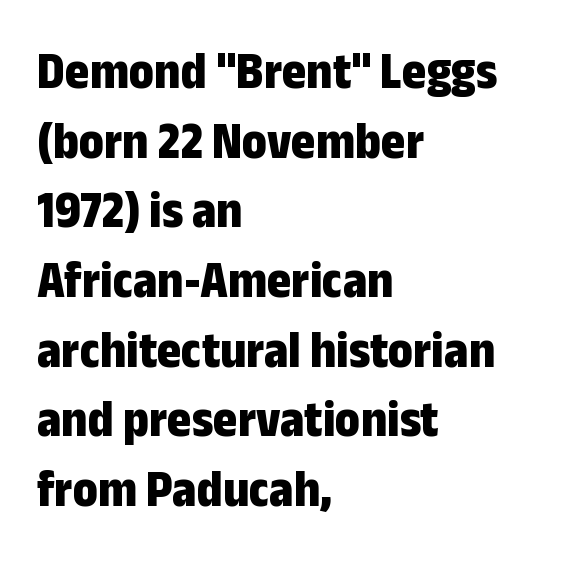
Each word holds together tightly as a unit, with standard inter-letter gaps. Each line starts at the same left margin while the right side varies. This sample has the flowing, uneven cadence of proportional lettering. Pretty heavy lettering here — definitely bold. The glyphs in this specimen are sans serif. The strip under each line holds only bare page.
